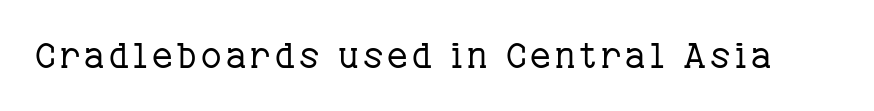
Q: Is the text bold? A: No.
Q: Is the text italic (slanted)? A: No, it is upright.
Q: Is the typeface a serif or a sans-serif typeface? A: Serif.
Q: Is the text underlined? A: No.
Q: Width (condensed, normal, or wide)? A: Normal.
Q: Stroke contrast? A: Low.
Q: x-height? A: Medium.
Q: Monospaced? A: No.
